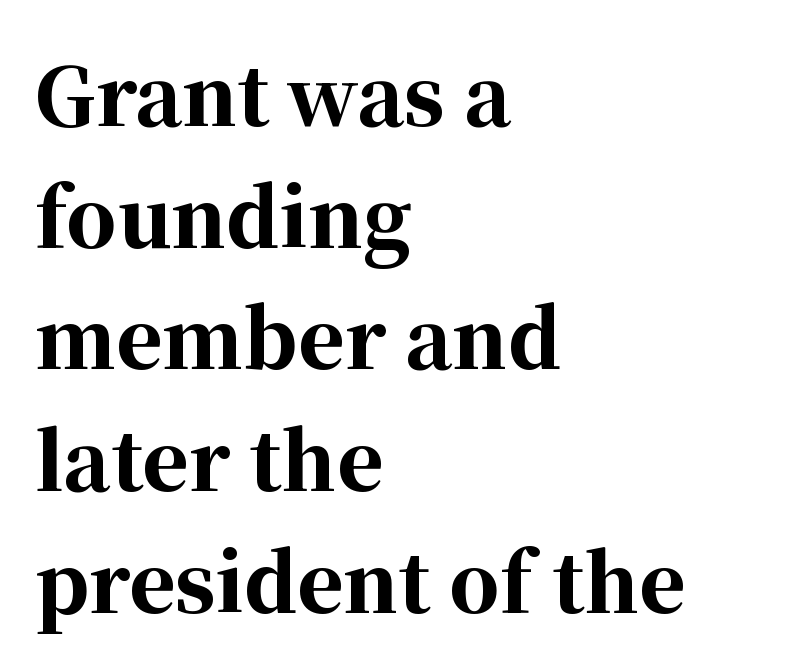
The image shows 79 px bold serif type, upright; set left-aligned, normal line spacing (1.54x), normal letter spacing, not underlined; high stroke contrast and a medium x-height.
